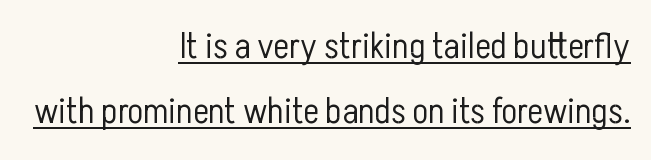
The image shows 37 px light, condensed sans-serif type, upright; set right-aligned, line spacing 1.76x, normal letter spacing, underlined; low stroke contrast and a medium x-height.
